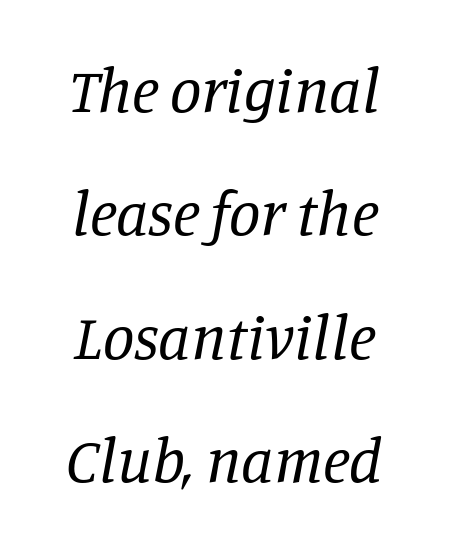
{"serif": "yes", "italic": "yes", "lean": "right", "slant_degrees": 11, "bold": "no", "weight": "regular", "width": "normal", "stroke_contrast": "low", "x_height": "large", "monospaced": "no", "underline": "no", "line_spacing": "loose", "line_spacing_ratio": 1.96, "letter_spacing": "normal", "letter_spacing_em": 0.0, "glyph_px": 63}
